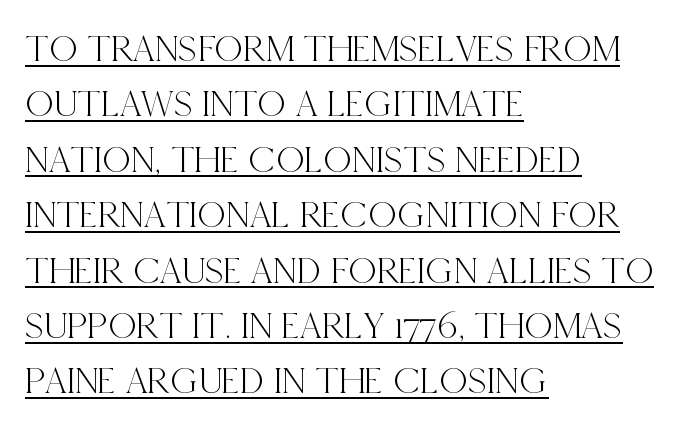
The rows are spaced the way most documents space them. You can tell from the footed stems that serif type was used. Nope, not italic — everything's standing straight. Every row of glyphs begins at an identical x-position on the left.
